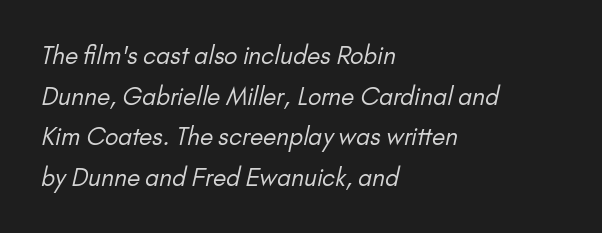
{"bold": "no", "underline": "no", "align": "left", "line_spacing": "normal", "line_spacing_ratio": 1.69, "letter_spacing": "normal", "letter_spacing_em": 0.0, "glyph_px": 24}
